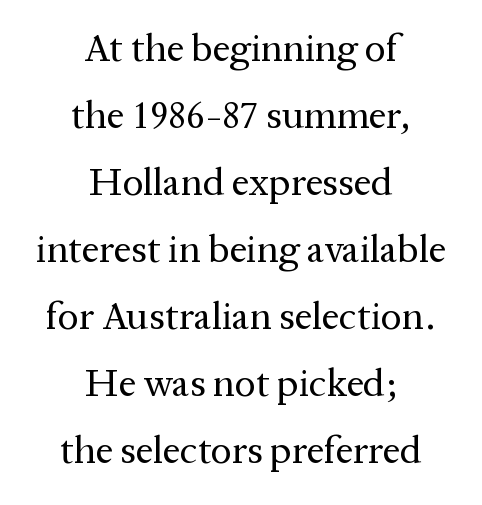
Q: Is the text bold? A: No.
Q: Is the text italic (slanted)? A: No, it is upright.
Q: Is the typeface a serif or a sans-serif typeface? A: Serif.
Q: Is the text underlined? A: No.
Q: How is the paragraph aligned? A: Centered.
Q: Is the spacing between letters normal or unusually wide? A: Normal.
Q: Width (condensed, normal, or wide)? A: Normal.
Q: Stroke contrast? A: Medium.
Q: x-height? A: Medium.
Q: Monospaced? A: No.
